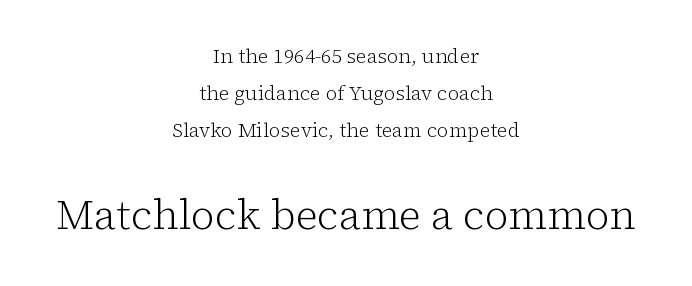
{"serif": "yes", "italic": "no", "bold": "no", "weight": "light", "width": "normal", "stroke_contrast": "low", "x_height": "medium", "monospaced": "no", "underline": "no", "align": "center", "line_spacing_ratio": 1.86, "letter_spacing": "normal", "letter_spacing_em": 0.0, "larger_block": "second", "size_ratio": 2.05, "glyph_px": 41}
